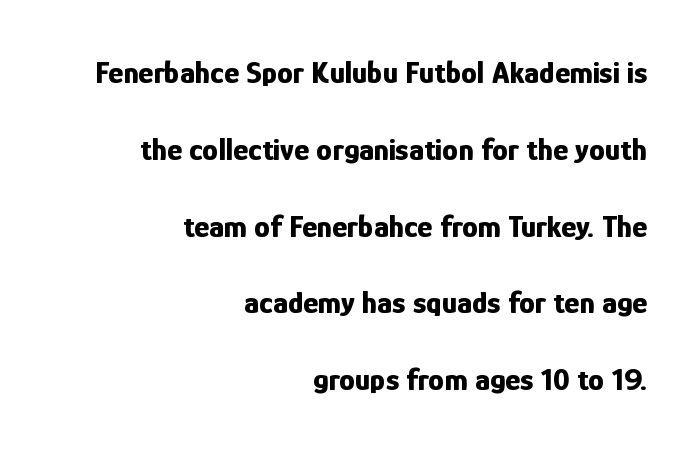
The image shows 32 px bold, condensed sans-serif type, upright; set right-aligned, loose line spacing (2.4x), normal letter spacing, not underlined; low stroke contrast and a medium x-height.
